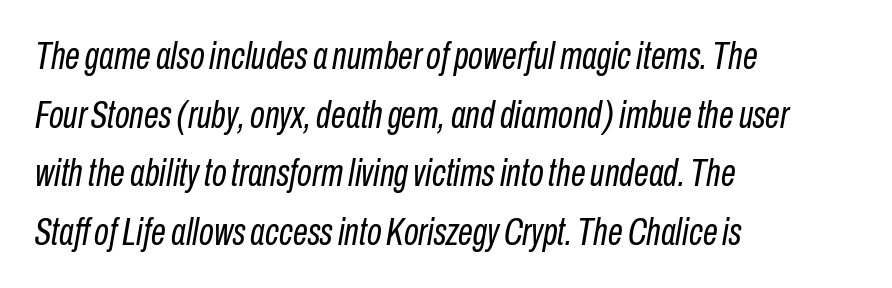
Q: Is the text bold? A: No.
Q: Is the text italic (slanted)? A: Yes, it leans right by about 10 degrees.
Q: Is the text underlined? A: No.
Q: How is the paragraph aligned? A: Left-aligned.
Q: Is the spacing between letters normal or unusually wide? A: Normal.
Q: Is the spacing between lines tight, normal or loose? A: Normal.
Q: Width (condensed, normal, or wide)? A: Condensed.
Q: Stroke contrast? A: Low.
Q: x-height? A: Medium.
Q: Monospaced? A: No.
